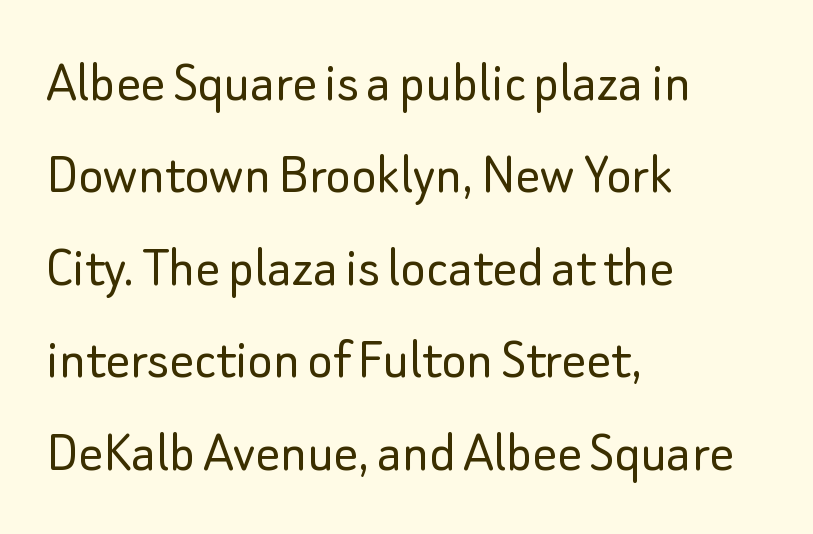
The lines sit at an ordinary, default distance from one another. The strokes carry an ordinary text weight at most. Alignment: flush left. Type style note: lacks serifs.
